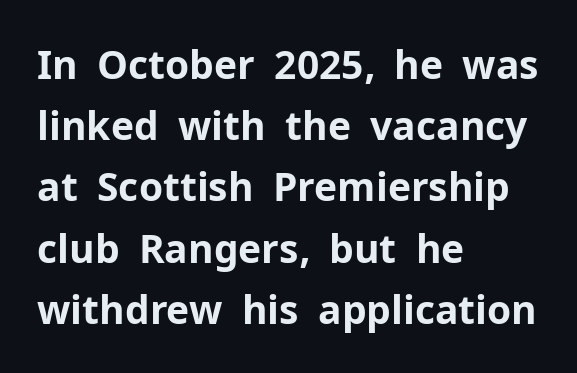
{"serif": "no", "italic": "no", "bold": "yes", "weight": "bold", "width": "normal", "stroke_contrast": "low", "x_height": "medium", "monospaced": "no", "underline": "no", "align": "left", "line_spacing": "normal", "line_spacing_ratio": 1.57, "letter_spacing": "normal", "letter_spacing_em": 0.0, "glyph_px": 39}
